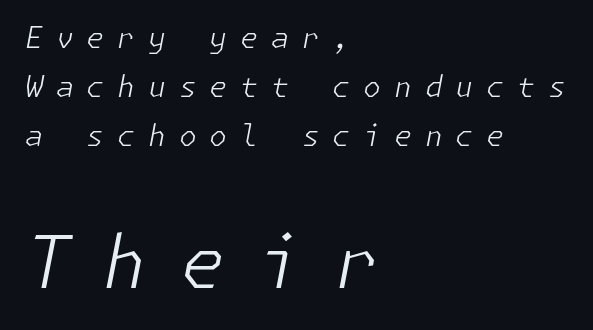
{"italic": "yes", "lean": "right", "slant_degrees": 11, "bold": "no", "weight": "light", "width": "normal", "stroke_contrast": "low", "x_height": "medium", "underline": "no", "align": "left", "line_spacing": "normal", "line_spacing_ratio": 1.69, "letter_spacing": "wide", "letter_spacing_em": 0.44, "larger_block": "second", "size_ratio": 2.52, "glyph_px": 73}
